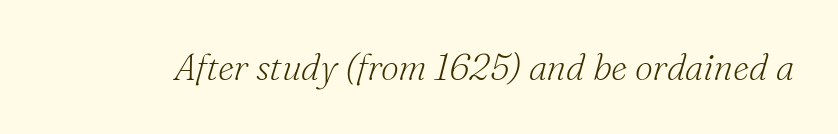
A typesetter would call this zero additional tracking. The typeface chosen for these lines features serifs. Looking at the ascenders, they clearly lean. Descender tails drop into unmarked territory. Is the type heavy? It reads as light-to-regular instead. Note the varied advance widths — an 'i' is clearly narrower than an 'm'.
